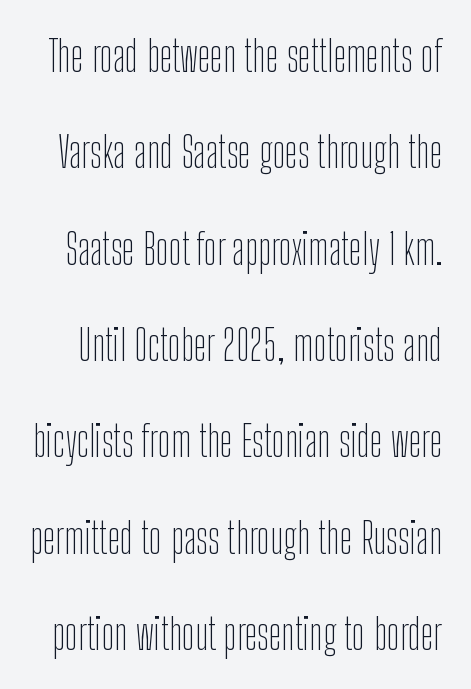
The image shows 43 px thin, condensed sans-serif type, upright; set loose line spacing (2.24x), normal letter spacing, not underlined; low stroke contrast and a medium x-height.
